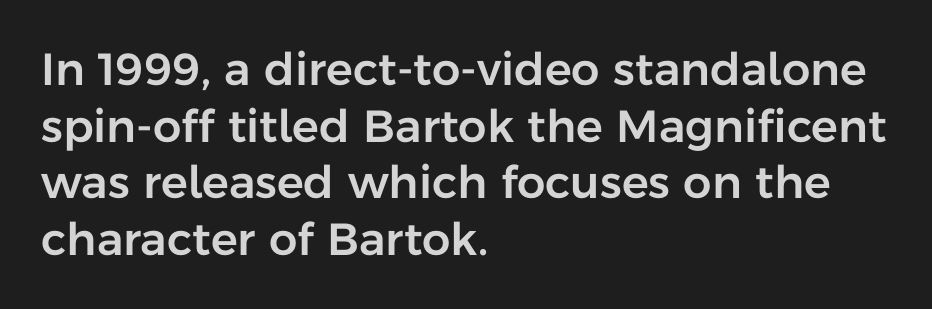
The image shows 45 px sans-serif type, upright; set left-aligned, normal line spacing (1.26x), normal letter spacing, not underlined; low stroke contrast and a medium x-height.
